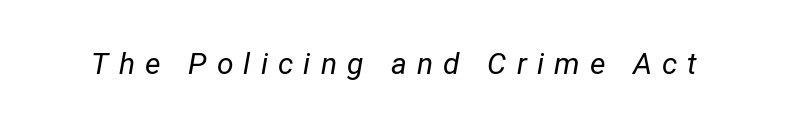
Between one letter and the next there's a generous, obvious gap. Is the type slanted? Yes — the strokes lean at a clear angle. Each stroke keeps to a modest, everyday thickness or less. Clear beneath every line of the passage. The face used here is proportionally spaced, like ordinary book or web type.
